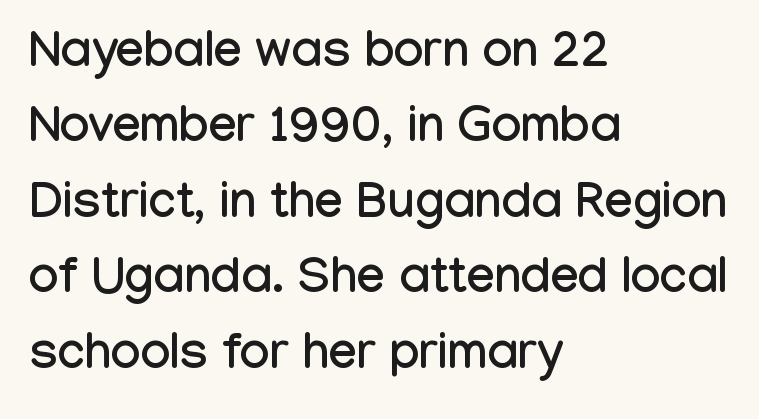
Quick note: not italic, upright. The foot of each line stays bare and open. This sample uses plain, unmodified letter spacing. What kind of face is this? One without serifs — a sans. Horizontal alignment here is leftward, the default for most running prose.
